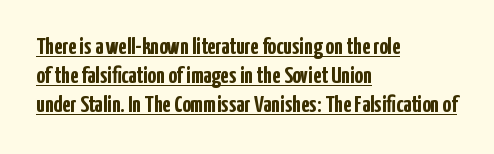
The rendered words wear a rule along their underside. Each line starts at the same left margin while the right side varies. The passage shown has conventional tracking throughout. Each glyph is drawn with heavy, bold strokes.
